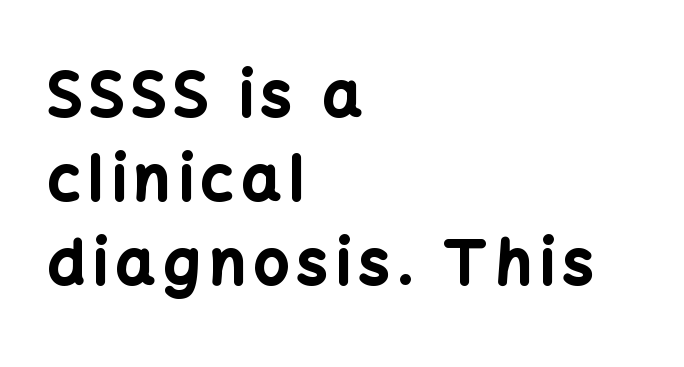
Q: Is the text bold? A: Yes.
Q: Is the text italic (slanted)? A: No, it is upright.
Q: Is the typeface a serif or a sans-serif typeface? A: Sans-serif.
Q: Is the text underlined? A: No.
Q: How is the paragraph aligned? A: Left-aligned.
Q: Is the spacing between lines tight, normal or loose? A: Normal.
Q: Width (condensed, normal, or wide)? A: Normal.
Q: Stroke contrast? A: Low.
Q: x-height? A: Medium.
Q: Monospaced? A: No.
